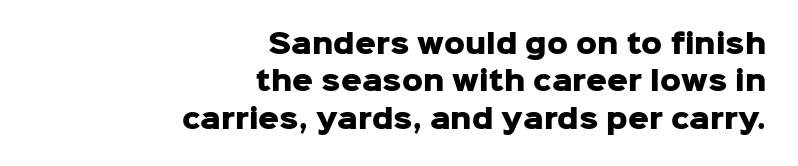
Visually the block forms a straight wall on the right and a jagged coastline on the left. The rendering keeps characters at their native spacing. A bare baseline throughout the passage. Does the lettering tilt? It doesn't — this is upright.
